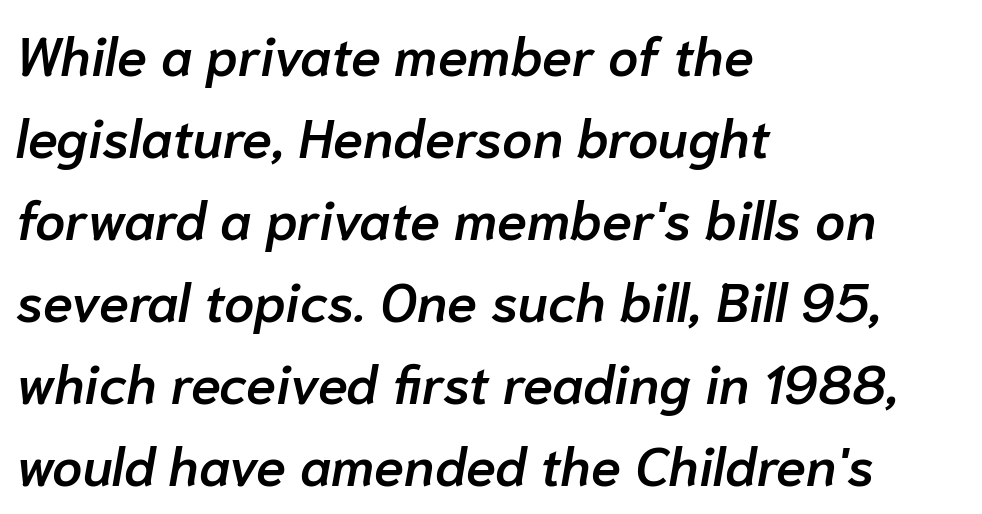
Line beginnings align vertically; line endings do not. Descenders hang freely into open space. Each letter keeps its own natural width here, so spacing adapts to shape. A fair bit of extra ink — the face is semibold, not bold. A typesetter would call this zero additional tracking.
